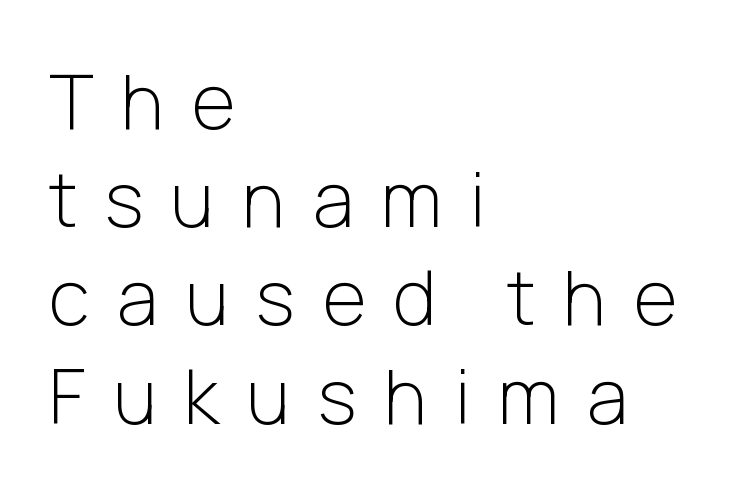
The image shows 75 px light sans-serif type, upright; set left-aligned, normal line spacing (1.31x), unusually wide letter spacing (+0.37 em), not underlined; low stroke contrast and a medium x-height.
